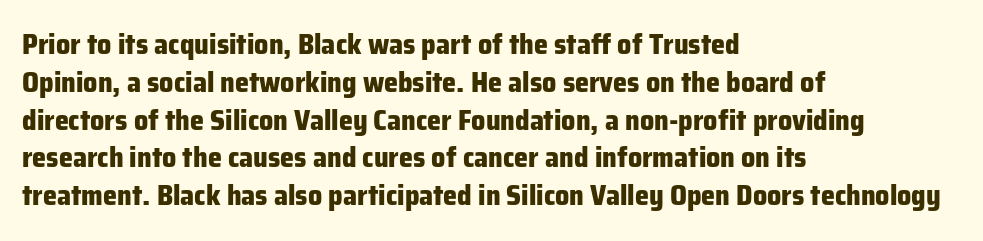
{"serif": "no", "italic": "no", "bold": "yes", "weight": "heavy", "width": "normal", "stroke_contrast": "low", "x_height": "medium", "monospaced": "no", "underline": "no", "align": "left", "line_spacing": "normal", "line_spacing_ratio": 1.35, "letter_spacing": "normal", "letter_spacing_em": 0.0, "glyph_px": 28}
